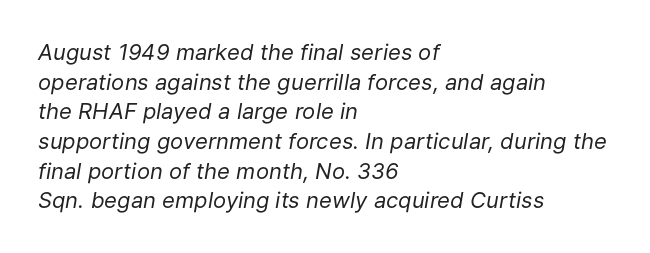
The image shows 22 px text type, italic (leaning right); set left-aligned, normal line spacing (1.35x), normal letter spacing, not underlined.
